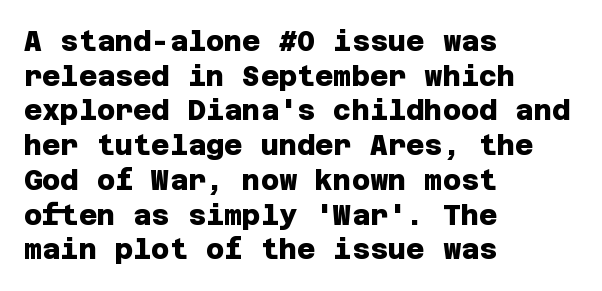
The image shows 28 px heavy sans-serif type; set left-aligned, line spacing 1.24x, normal letter spacing, not underlined; low stroke contrast and a large x-height.
